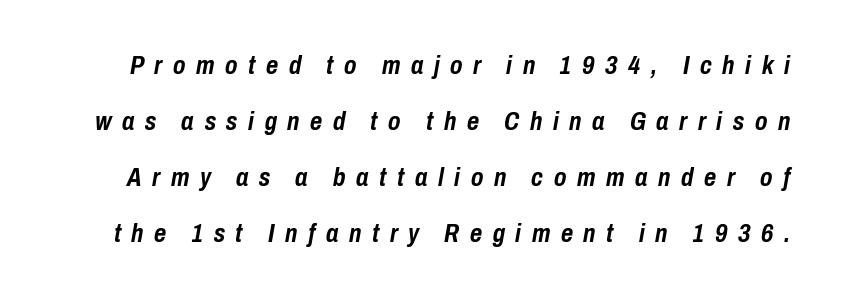
{"italic": "yes", "lean": "right", "slant_degrees": 10, "bold": "yes", "underline": "no", "line_spacing": "loose", "line_spacing_ratio": 2.15, "letter_spacing": "wide", "letter_spacing_em": 0.41, "glyph_px": 26}
